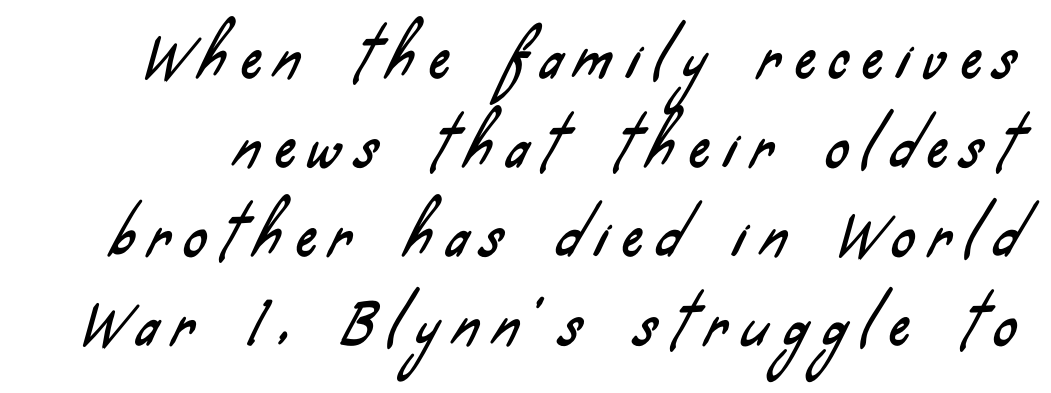
Q: Is the typeface a serif or a sans-serif typeface? A: Sans-serif.
Q: Is the text underlined? A: No.
Q: Is the spacing between letters normal or unusually wide? A: Unusually wide.
Q: Is the spacing between lines tight, normal or loose? A: Normal.
Q: Width (condensed, normal, or wide)? A: Condensed.
Q: Stroke contrast? A: Low.
Q: x-height? A: Small.
Q: Monospaced? A: No.
